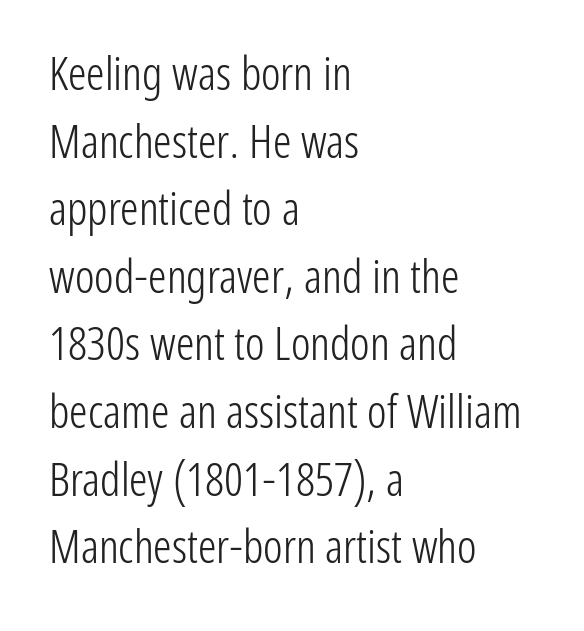
{"serif": "no", "italic": "no", "bold": "no", "weight": "light", "width": "condensed", "stroke_contrast": "low", "x_height": "medium", "monospaced": "no", "underline": "no", "align": "left", "line_spacing": "normal", "line_spacing_ratio": 1.47, "letter_spacing": "normal", "letter_spacing_em": 0.0, "glyph_px": 46}
